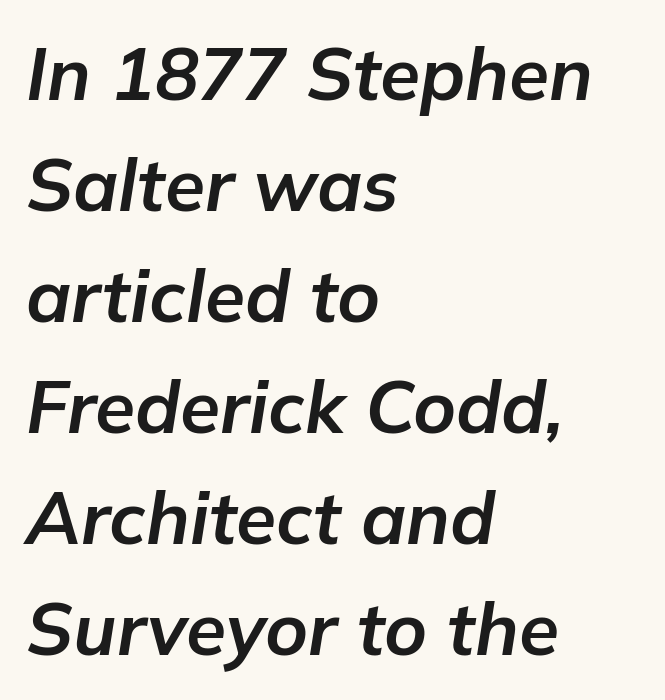
{"italic": "yes", "lean": "right", "slant_degrees": 9, "bold": "yes", "weight": "bold", "width": "normal", "stroke_contrast": "low", "x_height": "medium", "monospaced": "no", "underline": "no", "align": "left", "line_spacing": "normal", "line_spacing_ratio": 1.52, "letter_spacing": "normal", "letter_spacing_em": 0.0, "glyph_px": 73}
